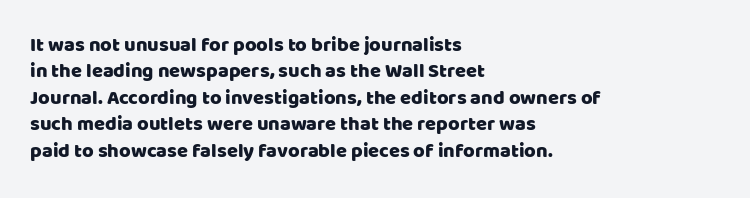
The image shows 20 px text type, upright; set left-aligned, normal line spacing (1.32x), normal letter spacing, not underlined.
